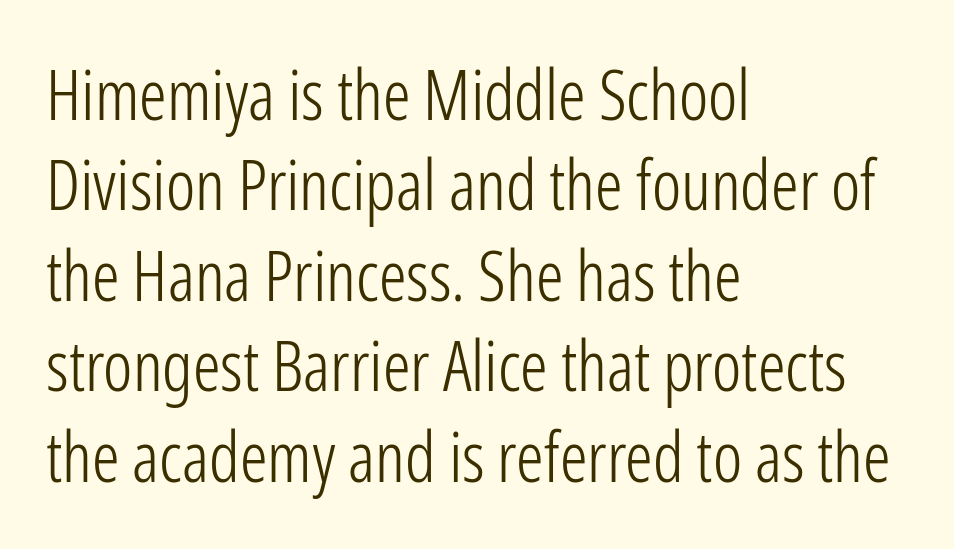
{"serif": "no", "italic": "no", "bold": "no", "weight": "light", "width": "condensed", "stroke_contrast": "low", "x_height": "medium", "monospaced": "no", "underline": "no", "align": "left", "line_spacing": "normal", "line_spacing_ratio": 1.31, "letter_spacing": "normal", "letter_spacing_em": 0.0, "glyph_px": 69}
